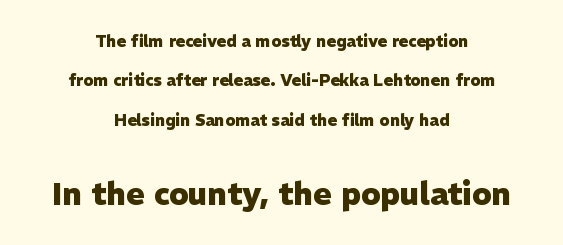
The type is set solid horizontally, with unmodified tracking. Rows of type keep a wide berth in the vertical direction. Unlike italic type, these characters show no tilt at all. You could not count columns in this text — the font is proportionally spaced. You can tell from the bare stems that sans-serif type was used. The foot of each line stays bare and open.
